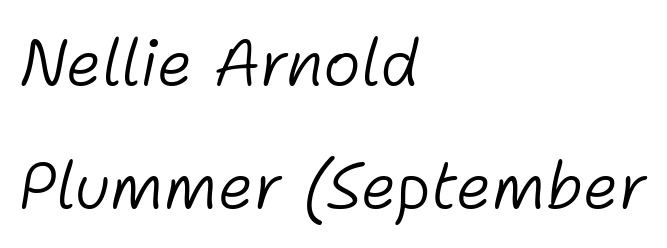
When letters slant like this, we call the style italic. Counters stay open thanks to moderate or lighter strokes. Look at the tracking — it's just the regular setting, nothing added. Summary of vertical rhythm: relaxed, with wide interline spacing. Where is the straight margin? On the left.
